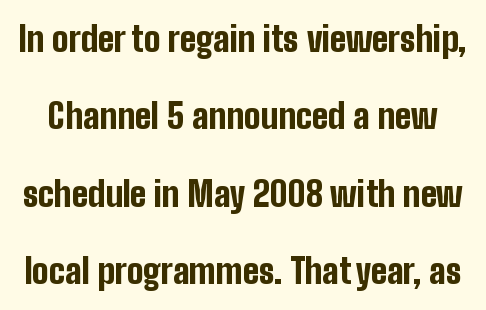
Q: Is the text bold? A: Yes.
Q: Is the text italic (slanted)? A: No, it is upright.
Q: Is the typeface a serif or a sans-serif typeface? A: Sans-serif.
Q: Is the text underlined? A: No.
Q: Is the spacing between letters normal or unusually wide? A: Normal.
Q: Is the spacing between lines tight, normal or loose? A: Loose.
Q: Width (condensed, normal, or wide)? A: Condensed.
Q: Stroke contrast? A: Low.
Q: x-height? A: Medium.
Q: Monospaced? A: No.
